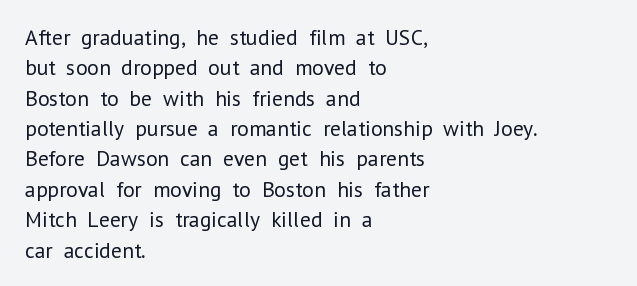
A quiet, ordinary-to-light weight characterises the typeface. The text block is weighted toward the left margin, trailing off unevenly rightward. This rendering leaves character spacing at its baseline value. Characters remain perfectly vertical along every line. The strip under each line holds only bare page.
